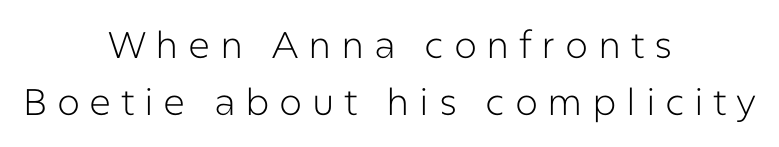
Which margin do the lines hug? Neither — every line sits in the middle. These lines are rendered in a variable-pitch font. Weight class: somewhere from thin through regular. Notice how descenders clear the ascenders below comfortably — that's standard leading.
